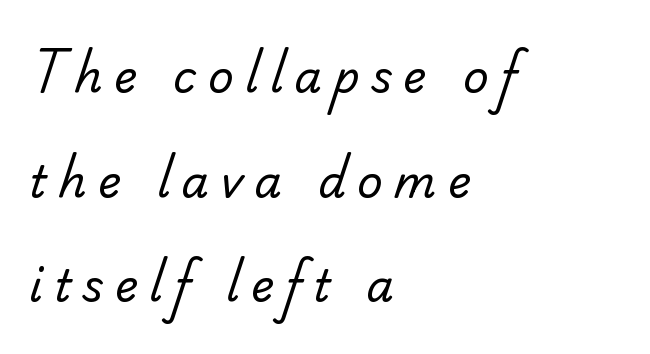
Q: Is the text bold? A: No.
Q: Is the typeface a serif or a sans-serif typeface? A: Sans-serif.
Q: Is the text underlined? A: No.
Q: How is the paragraph aligned? A: Left-aligned.
Q: Is the spacing between letters normal or unusually wide? A: Unusually wide.
Q: Is the spacing between lines tight, normal or loose? A: Loose.
Q: Width (condensed, normal, or wide)? A: Normal.
Q: Stroke contrast? A: Low.
Q: x-height? A: Small.
Q: Monospaced? A: No.
